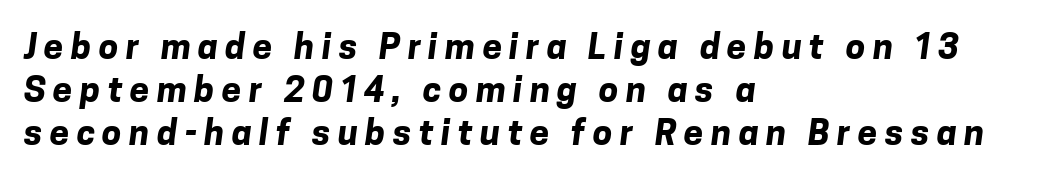
Teacher's note: observe the even left margin — that is flush-left alignment. Plenty of ink on the page — the face is bold. Compared with typical body copy, the letter spacing here is much looser. Think of a printed novel: that variable character pitch is what you see here.
